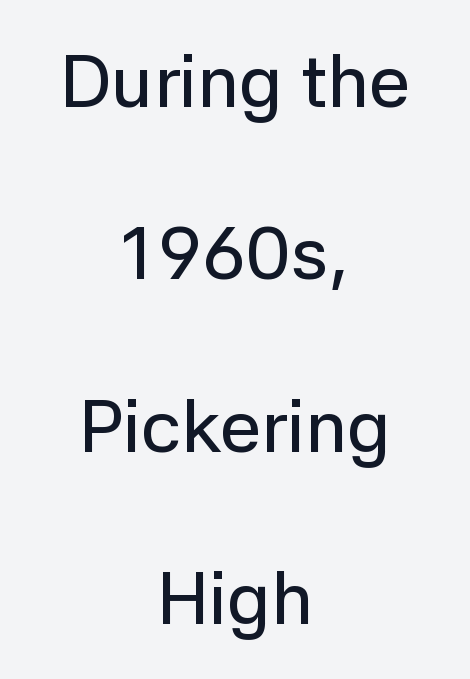
{"serif": "no", "italic": "no", "width": "normal", "stroke_contrast": "low", "x_height": "medium", "monospaced": "no", "underline": "no", "align": "center", "line_spacing": "loose", "line_spacing_ratio": 2.33, "letter_spacing": "normal", "letter_spacing_em": 0.0, "glyph_px": 74}
